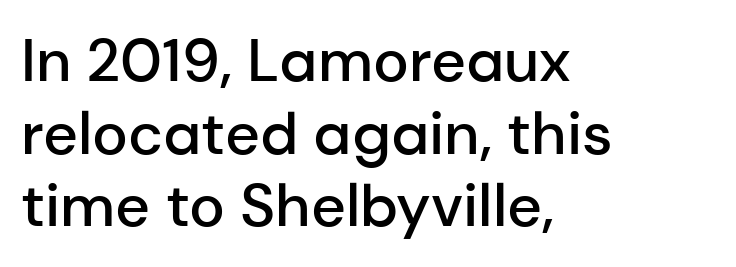
Honestly, the letter spacing is just normal — you wouldn't notice it. The letters advance in unequal steps, a hallmark of proportional type. A roman cut, with each character standing at attention. A fair bit of extra ink — the face is semibold, not bold. The strip under each line holds only bare page. A student would call this left alignment; a typographer would say flush left, rag right.
